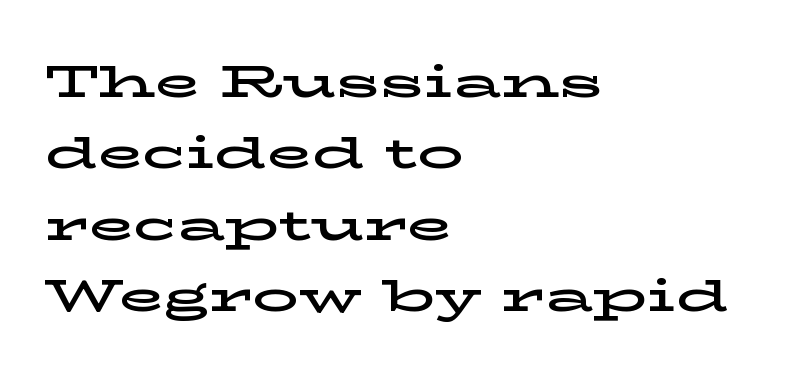
{"serif": "yes", "italic": "no", "width": "wide", "stroke_contrast": "low", "x_height": "medium", "monospaced": "no", "underline": "no", "align": "left", "line_spacing": "normal", "line_spacing_ratio": 1.55, "letter_spacing": "normal", "letter_spacing_em": 0.0, "glyph_px": 46}
